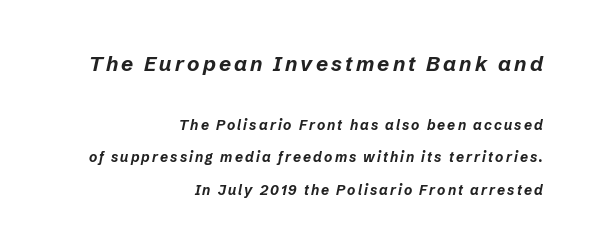
Q: Is the text bold? A: Yes.
Q: Is the text italic (slanted)? A: Yes, it leans right by about 12 degrees.
Q: Is the text underlined? A: No.
Q: How is the paragraph aligned? A: Right-aligned.
Q: Is the spacing between lines tight, normal or loose? A: Loose.
Q: Which block of text is set in a larger size, the first (top) or the second (bottom)? A: The first (top) one.
